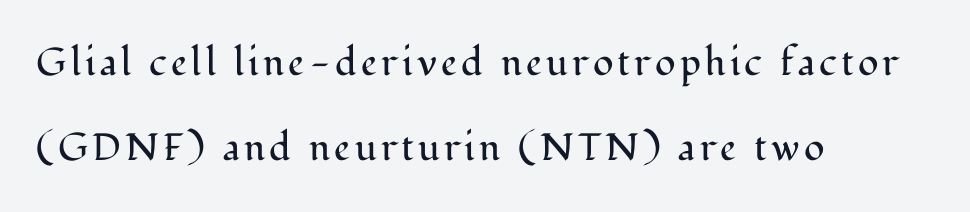
Q: Is the text bold? A: No.
Q: Is the text italic (slanted)? A: No, it is upright.
Q: Is the typeface a serif or a sans-serif typeface? A: Serif.
Q: Is the text underlined? A: No.
Q: How is the paragraph aligned? A: Left-aligned.
Q: Is the spacing between lines tight, normal or loose? A: Loose.
Q: Width (condensed, normal, or wide)? A: Normal.
Q: Stroke contrast? A: Medium.
Q: x-height? A: Medium.
Q: Monospaced? A: No.
